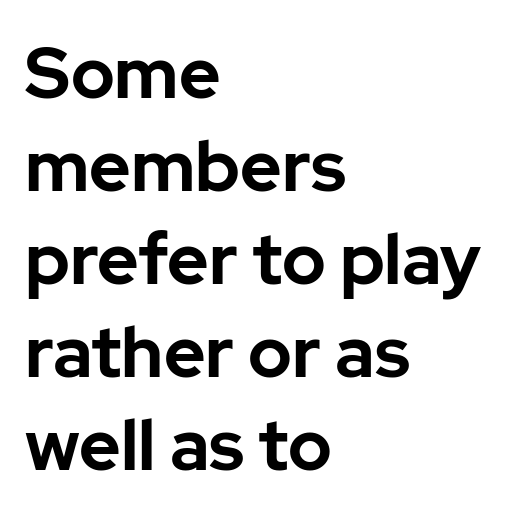
{"serif": "no", "italic": "no", "bold": "yes", "weight": "bold", "width": "normal", "stroke_contrast": "low", "x_height": "medium", "monospaced": "no", "underline": "no", "align": "left", "line_spacing": "normal", "line_spacing_ratio": 1.31, "letter_spacing": "normal", "letter_spacing_em": 0.0, "glyph_px": 71}
